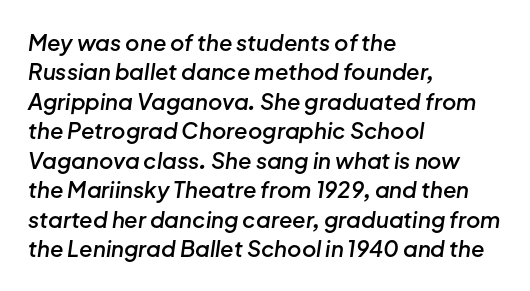
The specimen reads as italic at a glance. Line spacing here is normal. As a designer I'd log this as weight 600, semibold. Typeset ragged right — the left edge is the straight one. Short note: letters normally spaced. Bare-footed words on every line.
